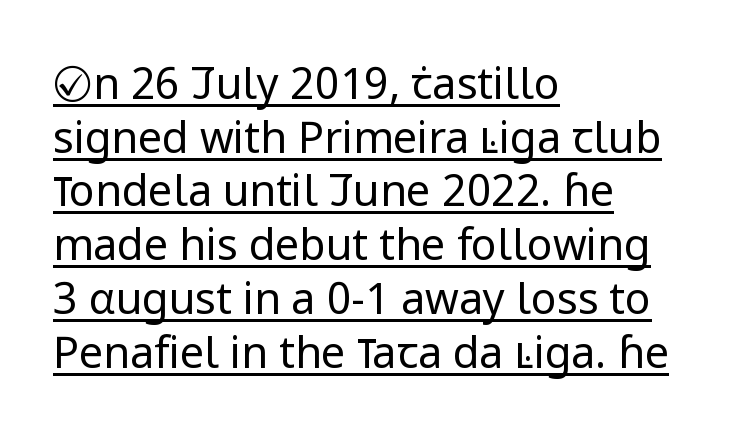
The lines in this sample share a left origin and differ only in where they stop. The typography opts for an upright posture over an oblique one. The rendering uses a moderate line-height, typical for paragraphs. The characters are drawn with everyday or finer stroke widths. The designer went with a sans here, leaving each stem footless.
